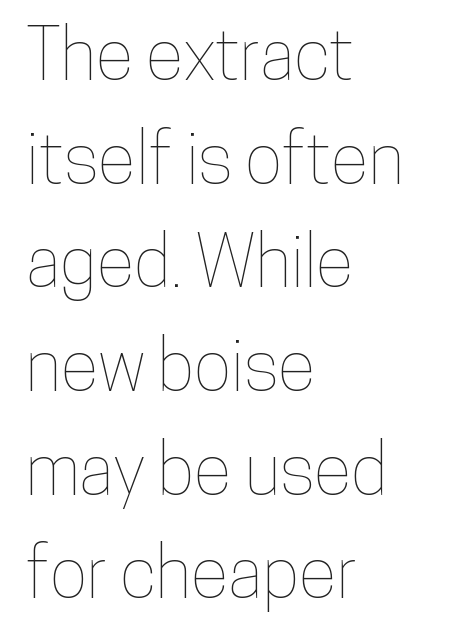
What stands out about the letter spacing? Nothing — it is the standard amount. If you drew a ruler down the left edge, every line would touch it. The rendering uses natural spacing where letterforms have individual widths. Do the letters lean? They stand straight.
